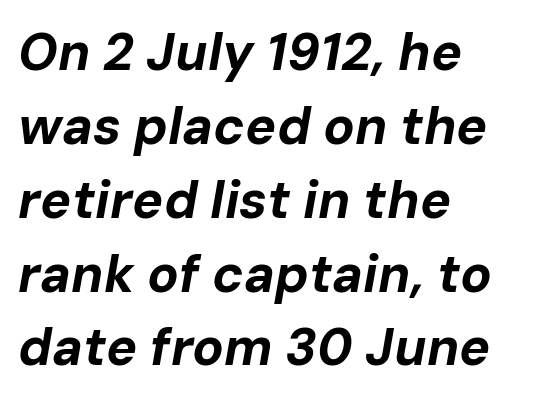
Q: Is the text bold? A: Yes.
Q: Is the text italic (slanted)? A: Yes, it leans right by about 10 degrees.
Q: Is the text underlined? A: No.
Q: How is the paragraph aligned? A: Left-aligned.
Q: Is the spacing between letters normal or unusually wide? A: Normal.
Q: Is the spacing between lines tight, normal or loose? A: Normal.
Q: Width (condensed, normal, or wide)? A: Normal.
Q: Stroke contrast? A: Low.
Q: x-height? A: Medium.
Q: Monospaced? A: No.
